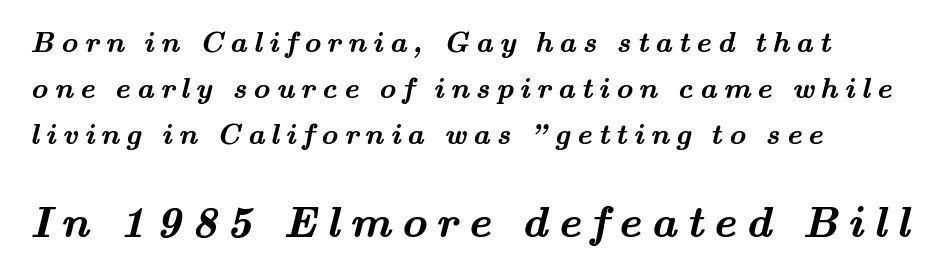
{"serif": "yes", "bold": "yes", "weight": "semibold", "width": "wide", "stroke_contrast": "medium", "x_height": "small", "monospaced": "no", "underline": "no", "line_spacing": "normal", "line_spacing_ratio": 1.58, "letter_spacing": "wide", "letter_spacing_em": 0.22, "larger_block": "second", "size_ratio": 1.52, "glyph_px": 44}
